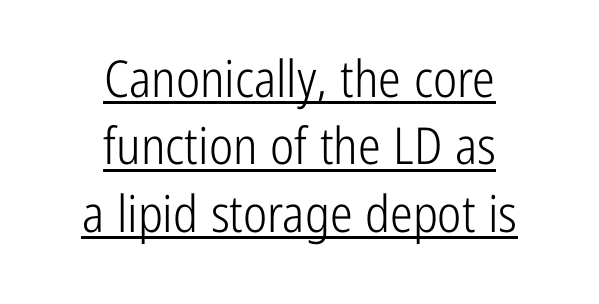
{"serif": "no", "italic": "no", "bold": "no", "weight": "light", "width": "condensed", "stroke_contrast": "low", "x_height": "medium", "monospaced": "no", "underline": "yes", "align": "center", "line_spacing": "normal", "line_spacing_ratio": 1.32, "letter_spacing": "normal", "letter_spacing_em": 0.0, "glyph_px": 51}
